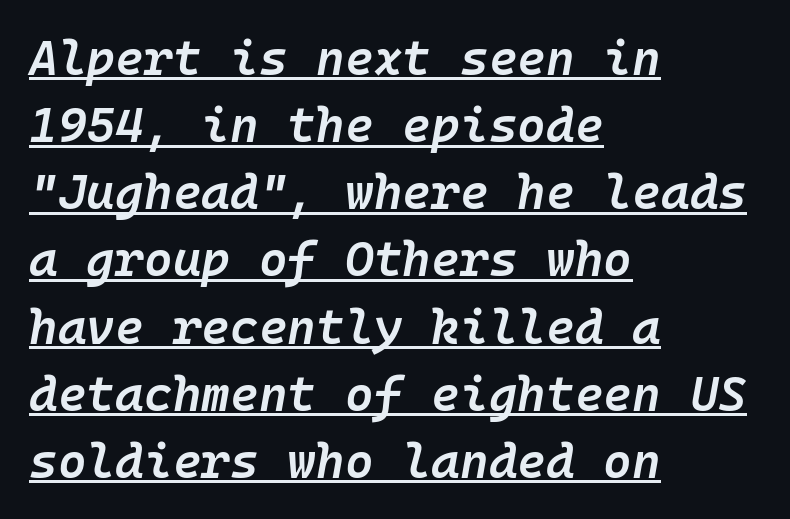
Q: Is the text bold? A: Semi-bold.
Q: Is the text italic (slanted)? A: Yes, it leans right by about 10 degrees.
Q: Is the text underlined? A: Yes.
Q: How is the paragraph aligned? A: Left-aligned.
Q: Is the spacing between letters normal or unusually wide? A: Normal.
Q: Is the spacing between lines tight, normal or loose? A: Normal.
Q: Width (condensed, normal, or wide)? A: Normal.
Q: Stroke contrast? A: Low.
Q: x-height? A: Medium.
Q: Monospaced? A: Yes.
